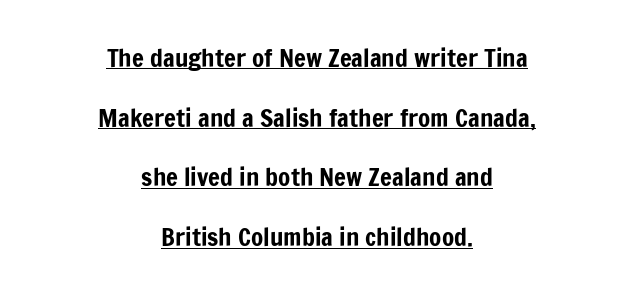
The image shows 25 px text type, upright; set centered, loose line spacing (2.39x), normal letter spacing, underlined.
